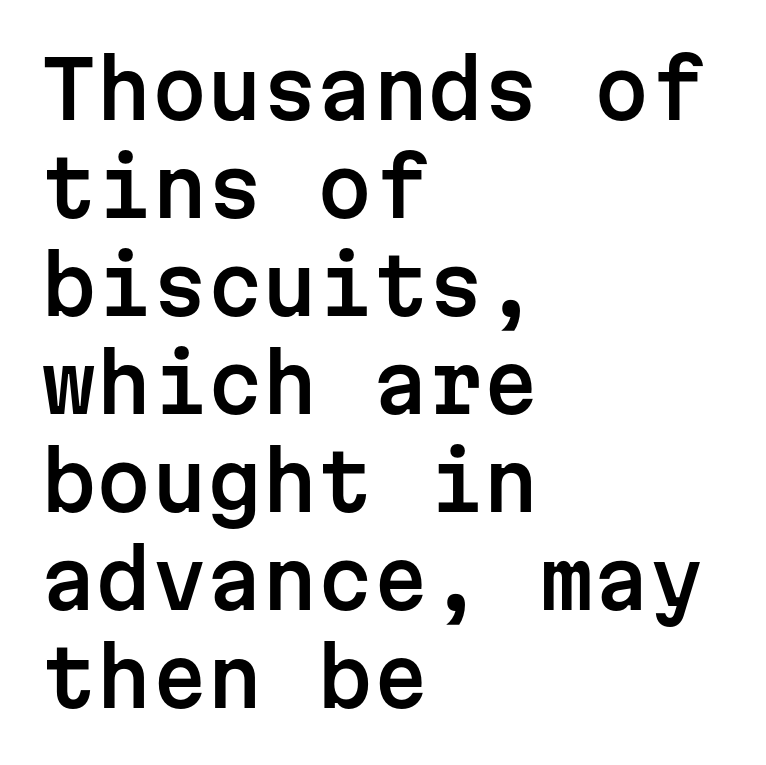
{"serif": "no", "italic": "no", "width": "normal", "stroke_contrast": "low", "x_height": "medium", "monospaced": "yes", "underline": "no", "align": "left", "line_spacing_ratio": 1.24, "letter_spacing": "normal", "letter_spacing_em": 0.0, "glyph_px": 79}
